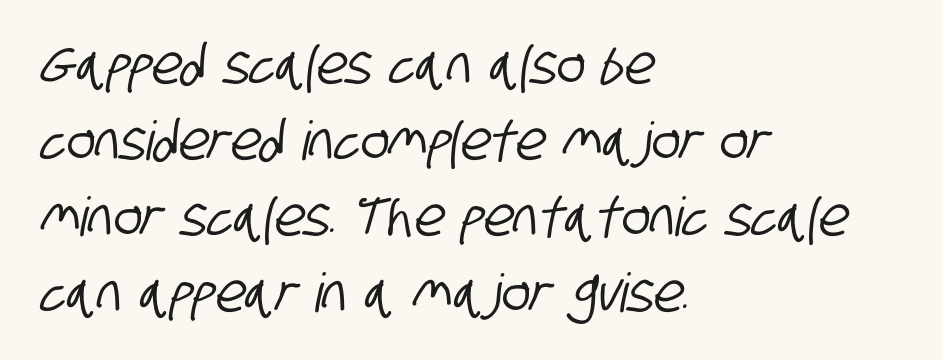
{"serif": "no", "width": "condensed", "stroke_contrast": "low", "x_height": "large", "monospaced": "no", "underline": "no", "align": "left", "line_spacing": "normal", "line_spacing_ratio": 1.41, "letter_spacing": "normal", "letter_spacing_em": 0.0, "glyph_px": 54}
